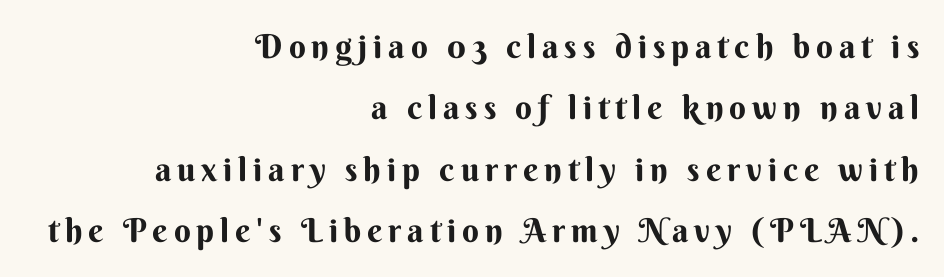
{"serif": "no", "italic": "no", "bold": "yes", "weight": "bold", "width": "normal", "stroke_contrast": "medium", "x_height": "small", "monospaced": "no", "underline": "no", "align": "right", "line_spacing_ratio": 1.86, "glyph_px": 33}
